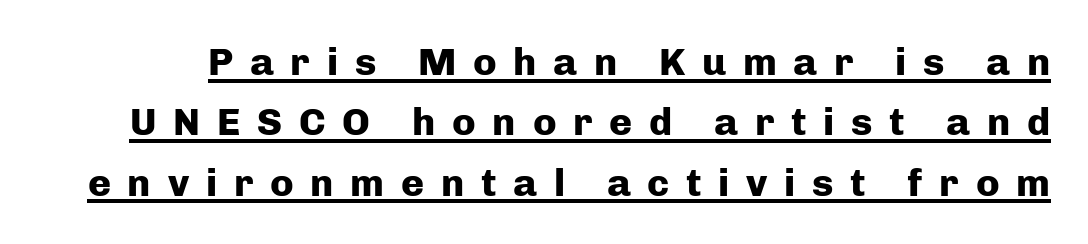
Q: Is the text bold? A: Yes.
Q: Is the text italic (slanted)? A: No, it is upright.
Q: Is the typeface a serif or a sans-serif typeface? A: Sans-serif.
Q: Is the text underlined? A: Yes.
Q: Is the spacing between letters normal or unusually wide? A: Unusually wide.
Q: Is the spacing between lines tight, normal or loose? A: Normal.
Q: Width (condensed, normal, or wide)? A: Normal.
Q: Stroke contrast? A: Low.
Q: x-height? A: Medium.
Q: Monospaced? A: No.
